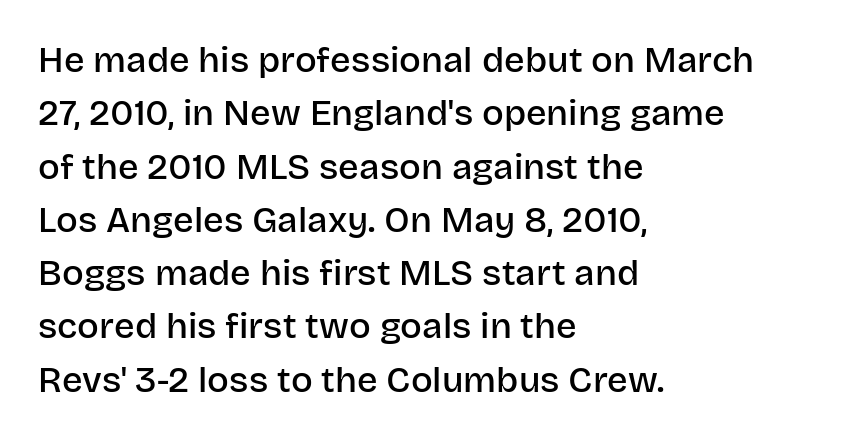
Honestly, the letter spacing is just normal — you wouldn't notice it. Beneath every word, the page is bare. Posture: upright roman. Stroke thickness is moderately raised; the sample reads as semibold. Proportional: the letters do not fall into vertical columns.
